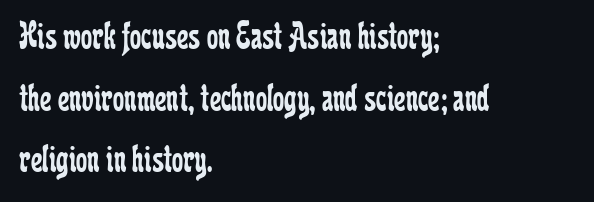
Stroke terminals: seriffed. Summary of weight: not heavy and not bold. A clean baseline with only descenders dipping below it. The rendering keeps characters at their native spacing. Vertically, the passage feels balanced, rows spaced as you'd expect.
